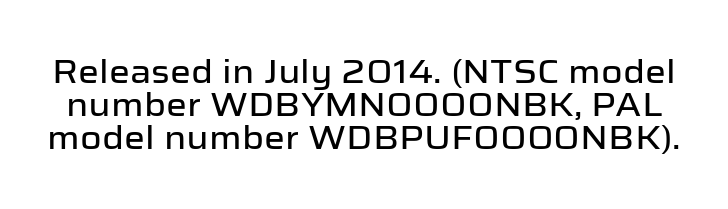
The image shows 33 px sans-serif type, upright; set tight line spacing (1.0x), normal letter spacing, not underlined; low stroke contrast and a medium x-height.
